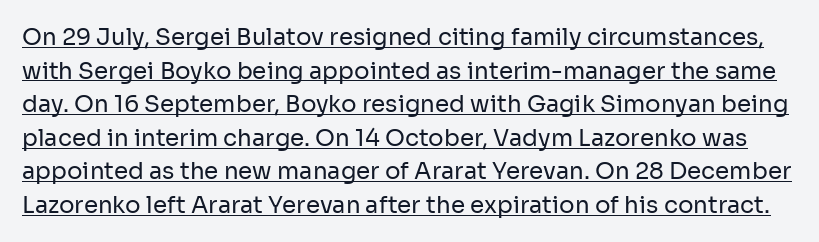
{"italic": "no", "bold": "no", "underline": "yes", "line_spacing": "normal", "line_spacing_ratio": 1.46, "letter_spacing": "normal", "letter_spacing_em": 0.0, "glyph_px": 23}
